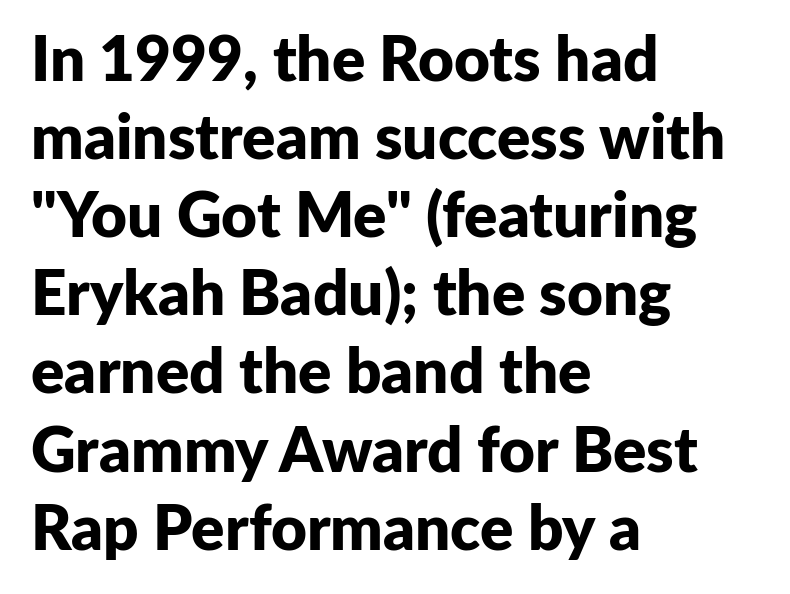
Q: Is the text bold? A: Yes.
Q: Is the text italic (slanted)? A: No, it is upright.
Q: Is the typeface a serif or a sans-serif typeface? A: Sans-serif.
Q: Is the text underlined? A: No.
Q: How is the paragraph aligned? A: Left-aligned.
Q: Is the spacing between letters normal or unusually wide? A: Normal.
Q: Is the spacing between lines tight, normal or loose? A: Normal.
Q: Width (condensed, normal, or wide)? A: Normal.
Q: Stroke contrast? A: Low.
Q: x-height? A: Medium.
Q: Monospaced? A: No.
